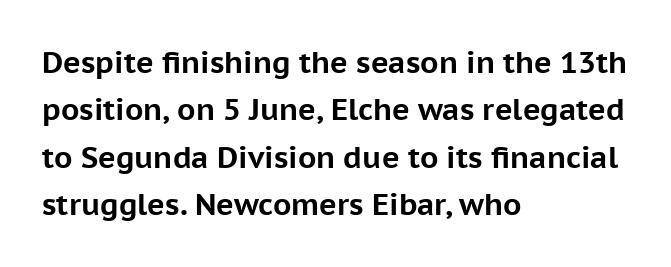
{"serif": "no", "italic": "no", "bold": "yes", "weight": "bold", "width": "normal", "stroke_contrast": "low", "x_height": "medium", "monospaced": "no", "underline": "no", "align": "left", "line_spacing": "normal", "line_spacing_ratio": 1.58, "letter_spacing": "normal", "letter_spacing_em": 0.0, "glyph_px": 30}
